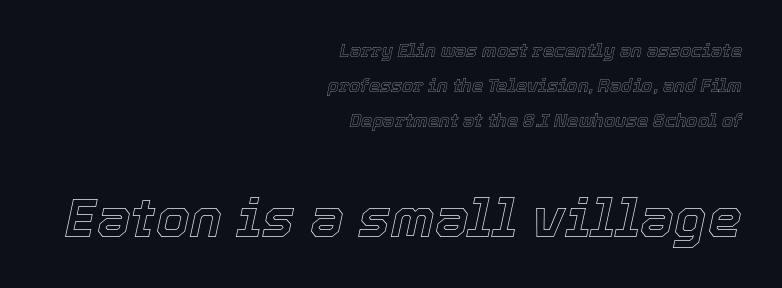
The image shows 54 px text type, italic (leaning right); set right-aligned, loose line spacing (1.94x), normal letter spacing, not underlined; the second (bottom) block is 3.0x larger; a medium x-height.
